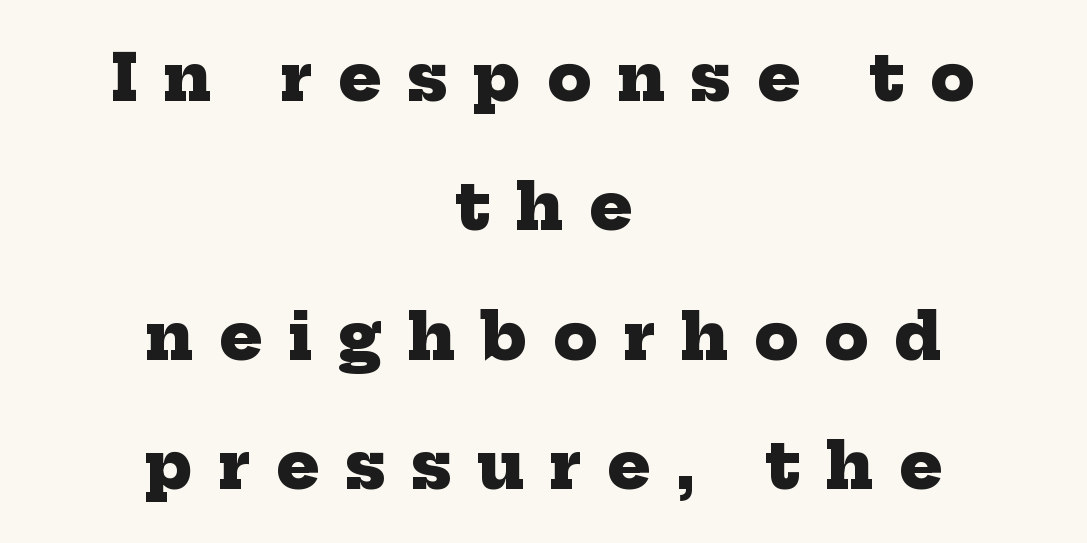
The paragraph shown floats in the horizontal middle. You could not count columns in this text — the font is proportionally spaced. The text was rendered using a seriffed face with decorative stroke endings. The vertical gap from one line to the next is large. The sample has been set heavy, in full bold.
